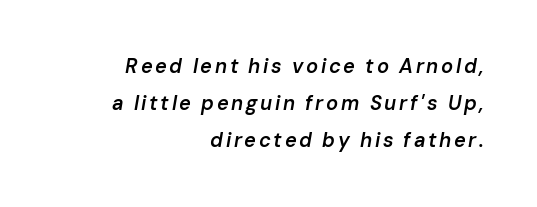
The image shows 20 px text type, italic (leaning right); set right-aligned, line spacing 1.84x, not underlined.
